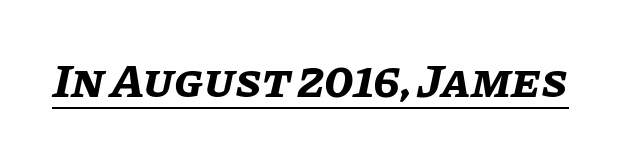
The image shows 48 px bold type, italic (leaning right); set normal letter spacing, underlined; low stroke contrast and a large x-height.
